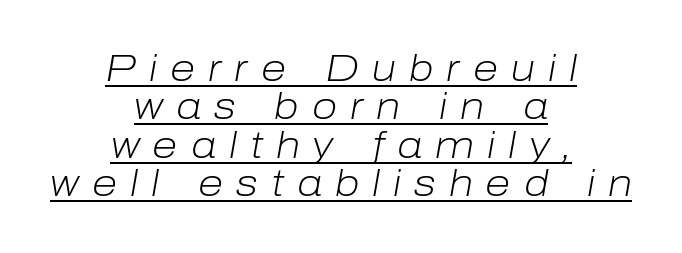
The image shows 37 px light type, italic (leaning right); set centered, tight line spacing (1.04x), unusually wide letter spacing (+0.35 em), underlined; low stroke contrast and a medium x-height.
